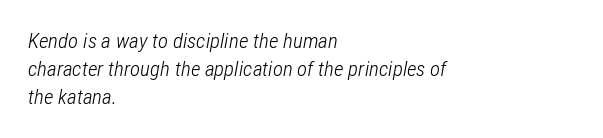
{"italic": "yes", "lean": "right", "slant_degrees": 12, "bold": "no", "underline": "no", "align": "left", "line_spacing": "normal", "line_spacing_ratio": 1.33, "letter_spacing": "normal", "letter_spacing_em": 0.0, "glyph_px": 21}
